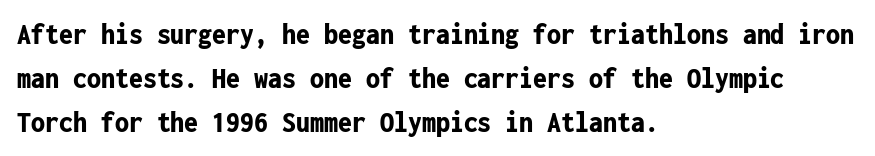
{"serif": "no", "italic": "no", "bold": "yes", "weight": "bold", "width": "condensed", "stroke_contrast": "low", "x_height": "medium", "monospaced": "yes", "underline": "no", "align": "left", "line_spacing": "normal", "line_spacing_ratio": 1.42, "letter_spacing": "normal", "letter_spacing_em": 0.0, "glyph_px": 31}
